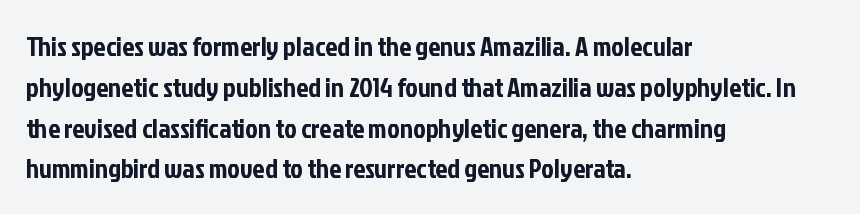
The typography opts for an upright posture over an oblique one. Descenders hang freely into open space. The rag falls on the right side of this text block. No extra tracking has been applied to these lines. Does the leading feel generous? No, just average.
